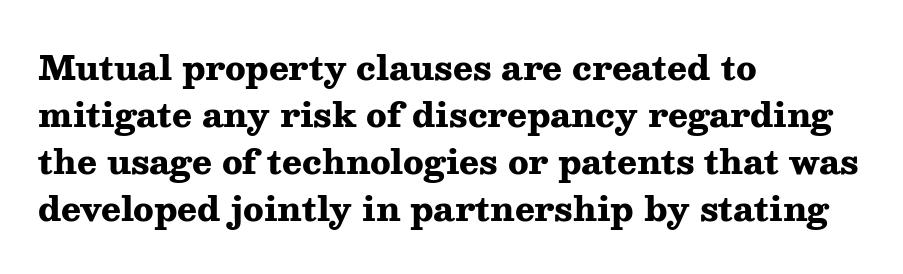
Q: Is the text bold? A: Yes.
Q: Is the text italic (slanted)? A: No, it is upright.
Q: Is the typeface a serif or a sans-serif typeface? A: Serif.
Q: Is the text underlined? A: No.
Q: How is the paragraph aligned? A: Left-aligned.
Q: Is the spacing between letters normal or unusually wide? A: Normal.
Q: Is the spacing between lines tight, normal or loose? A: Normal.
Q: Width (condensed, normal, or wide)? A: Wide.
Q: Stroke contrast? A: Medium.
Q: x-height? A: Medium.
Q: Monospaced? A: No.
